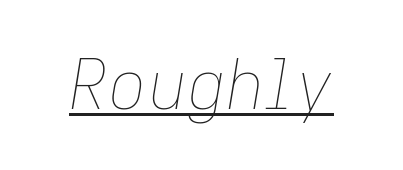
{"italic": "yes", "lean": "right", "slant_degrees": 9, "bold": "no", "weight": "thin", "width": "normal", "stroke_contrast": "low", "x_height": "medium", "monospaced": "no", "underline": "yes", "letter_spacing": "normal", "letter_spacing_em": 0.0, "glyph_px": 68}
